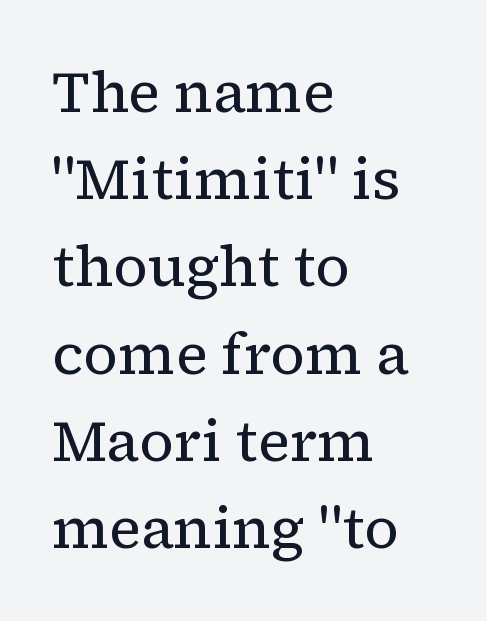
{"serif": "yes", "italic": "no", "bold": "no", "weight": "regular", "width": "normal", "stroke_contrast": "low", "x_height": "medium", "monospaced": "no", "underline": "no", "align": "left", "line_spacing": "normal", "line_spacing_ratio": 1.53, "letter_spacing": "normal", "letter_spacing_em": 0.0, "glyph_px": 57}
